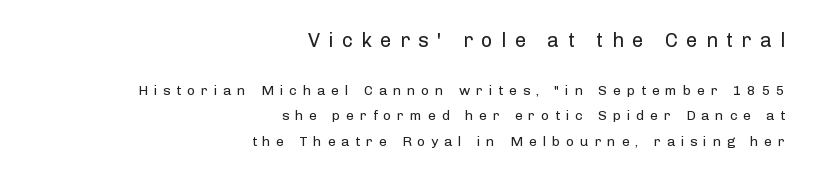
Q: Is the text bold? A: No.
Q: Is the text italic (slanted)? A: No, it is upright.
Q: Is the text underlined? A: No.
Q: How is the paragraph aligned? A: Right-aligned.
Q: Is the spacing between letters normal or unusually wide? A: Unusually wide.
Q: Which block of text is set in a larger size, the first (top) or the second (bottom)? A: The first (top) one.
